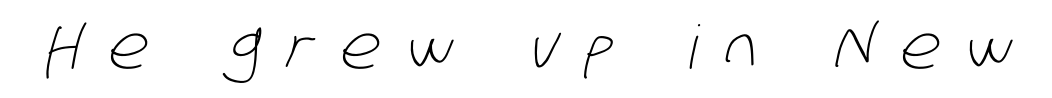
The image shows 60 px light, condensed sans-serif type; set unusually wide letter spacing (+0.44 em), not underlined; low stroke contrast and a large x-height.
